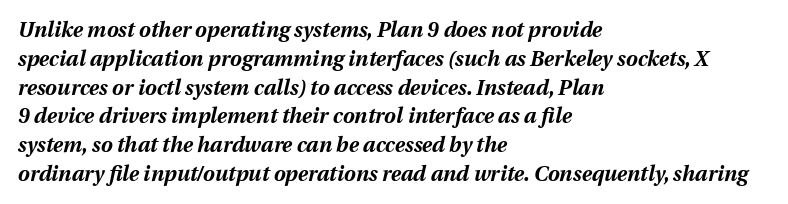
Q: Is the text bold? A: Yes.
Q: Is the text italic (slanted)? A: Yes, it leans right by about 12 degrees.
Q: Is the text underlined? A: No.
Q: How is the paragraph aligned? A: Left-aligned.
Q: Is the spacing between letters normal or unusually wide? A: Normal.
Q: Is the spacing between lines tight, normal or loose? A: Normal.
